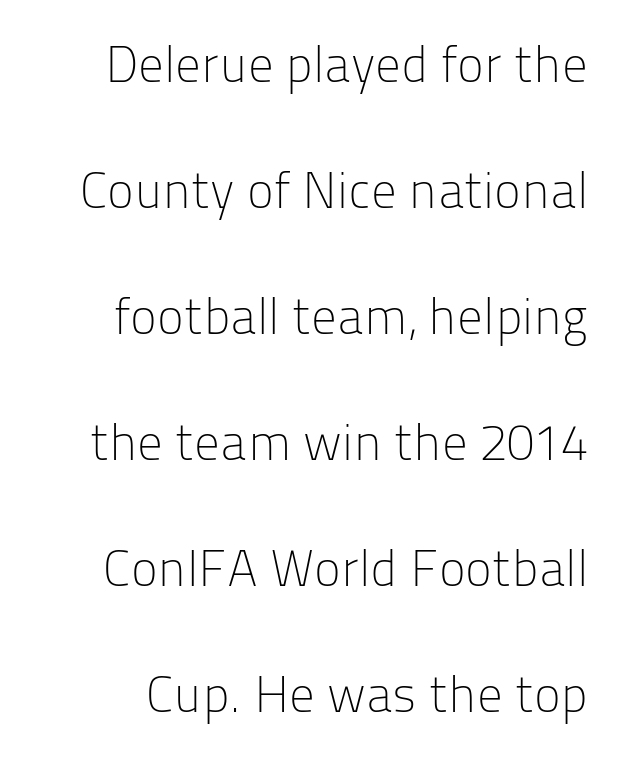
The image shows 51 px light sans-serif type, upright; set loose line spacing (2.47x), normal letter spacing, not underlined; low stroke contrast and a medium x-height.
